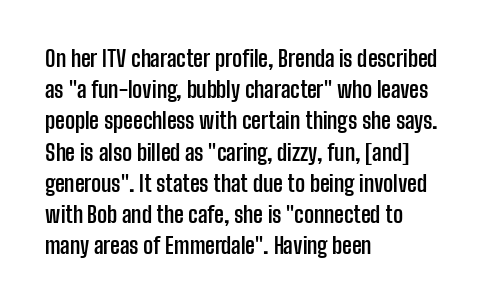
In CSS terms this would be text-align: left. Baseline-to-baseline distance is the conventional proportion of letter height. Notice how the stems are strictly vertical — no italics here. The space beneath each line is pristine and unruled. Spacing between characters is what you'd get straight out of the box. The passage shown is emphatically bold.
